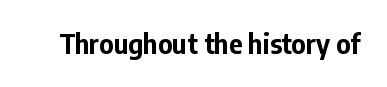
The image shows 26 px bold type, upright; set normal letter spacing, not underlined.
